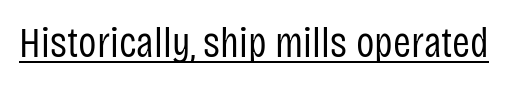
The image shows 43 px regular-weight, condensed sans-serif type, upright; set normal letter spacing, underlined; low stroke contrast and a large x-height.
